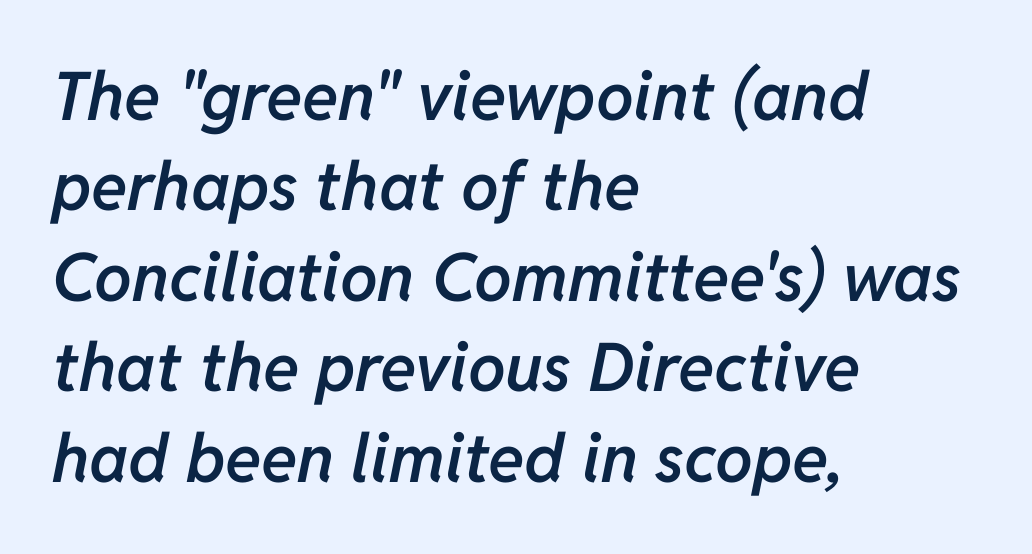
The image shows 67 px semibold type, italic (leaning right); set left-aligned, normal line spacing (1.35x), normal letter spacing, not underlined; low stroke contrast and a medium x-height.
